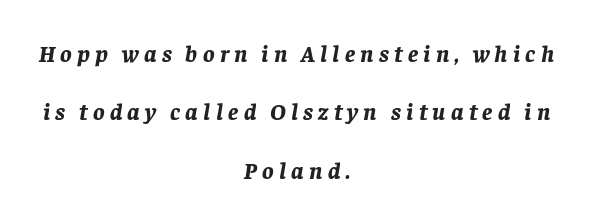
{"italic": "yes", "lean": "right", "slant_degrees": 8, "bold": "yes", "underline": "no", "align": "center", "line_spacing": "loose", "line_spacing_ratio": 2.43, "letter_spacing": "wide", "letter_spacing_em": 0.22, "glyph_px": 24}
